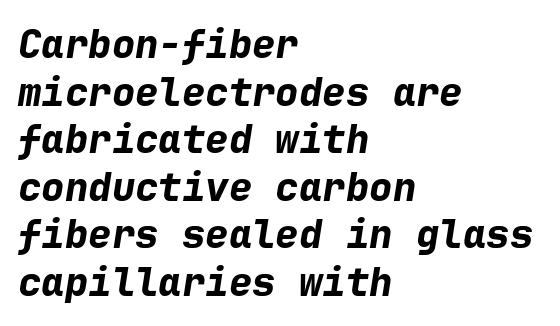
{"italic": "yes", "lean": "right", "slant_degrees": 9, "bold": "yes", "weight": "bold", "width": "normal", "stroke_contrast": "low", "x_height": "medium", "monospaced": "yes", "underline": "no", "align": "left", "line_spacing_ratio": 1.22, "letter_spacing": "normal", "letter_spacing_em": 0.0, "glyph_px": 39}
